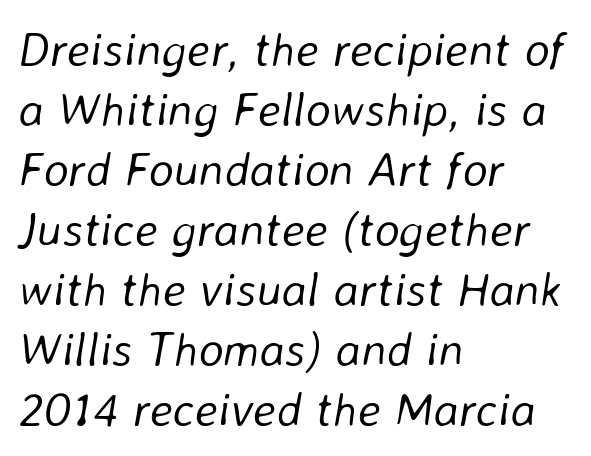
{"italic": "yes", "lean": "right", "slant_degrees": 8, "bold": "no", "weight": "light", "width": "normal", "stroke_contrast": "low", "x_height": "medium", "monospaced": "no", "underline": "no", "align": "left", "line_spacing": "normal", "line_spacing_ratio": 1.25, "letter_spacing": "normal", "letter_spacing_em": 0.0, "glyph_px": 48}
